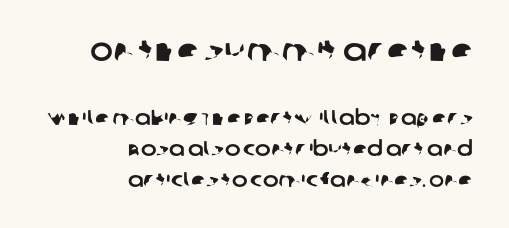
The image shows 32 px sans-serif type; set right-aligned, normal line spacing (1.46x), normal letter spacing, not underlined; the first (top) block is 1.52x larger; low stroke contrast and a large x-height.
